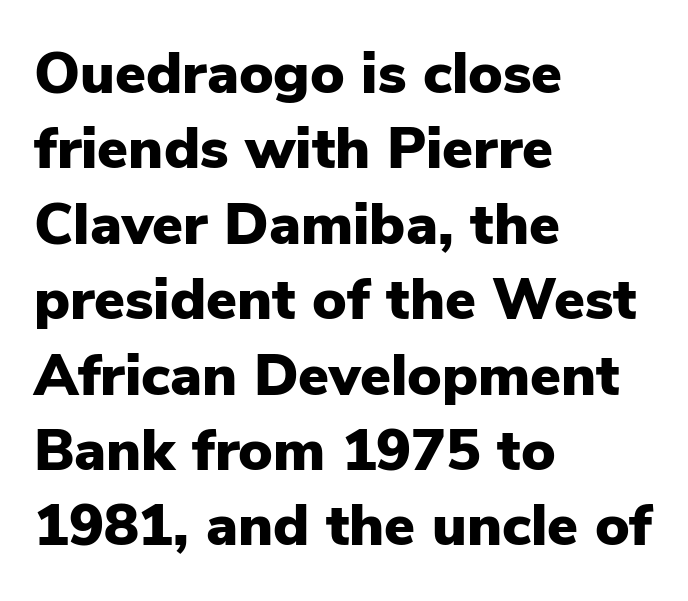
{"serif": "no", "italic": "no", "bold": "yes", "weight": "heavy", "width": "normal", "stroke_contrast": "low", "x_height": "medium", "monospaced": "no", "underline": "no", "align": "left", "line_spacing": "normal", "line_spacing_ratio": 1.3, "letter_spacing": "normal", "letter_spacing_em": 0.0, "glyph_px": 58}
